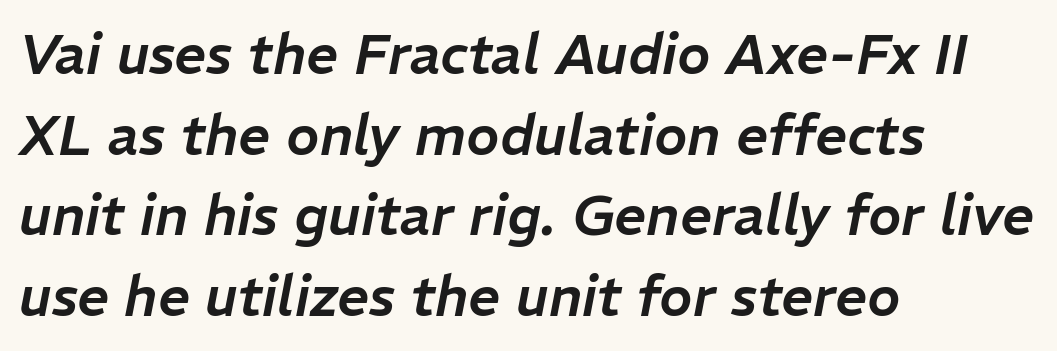
Q: Is the text italic (slanted)? A: Yes, it leans right by about 11 degrees.
Q: Is the text underlined? A: No.
Q: How is the paragraph aligned? A: Left-aligned.
Q: Is the spacing between letters normal or unusually wide? A: Normal.
Q: Is the spacing between lines tight, normal or loose? A: Normal.
Q: Width (condensed, normal, or wide)? A: Normal.
Q: Stroke contrast? A: Low.
Q: x-height? A: Medium.
Q: Monospaced? A: No.
